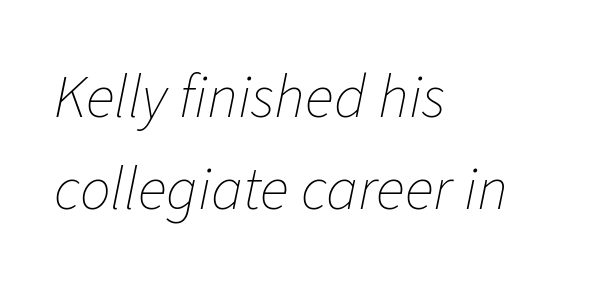
The image shows 61 px thin type, italic (leaning right); set left-aligned, normal line spacing (1.51x), normal letter spacing, not underlined; low stroke contrast and a medium x-height.
